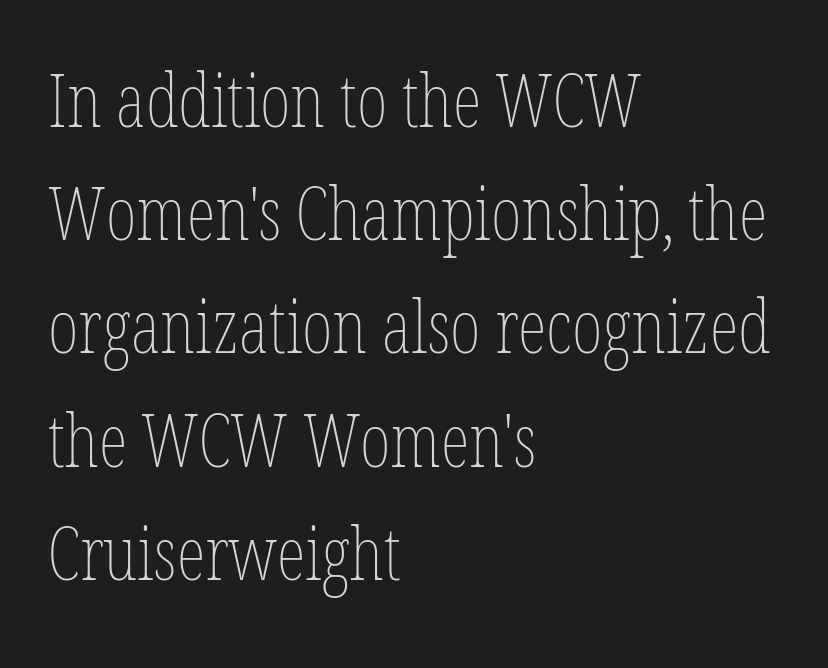
In terms of letterspacing, this is plain default setting. The paragraph has a hard left edge and a soft right edge. Any mark beneath the type? The region is blank. Vertical strokes here are truly vertical. Nothing heavy about these letters — not bold at all.
